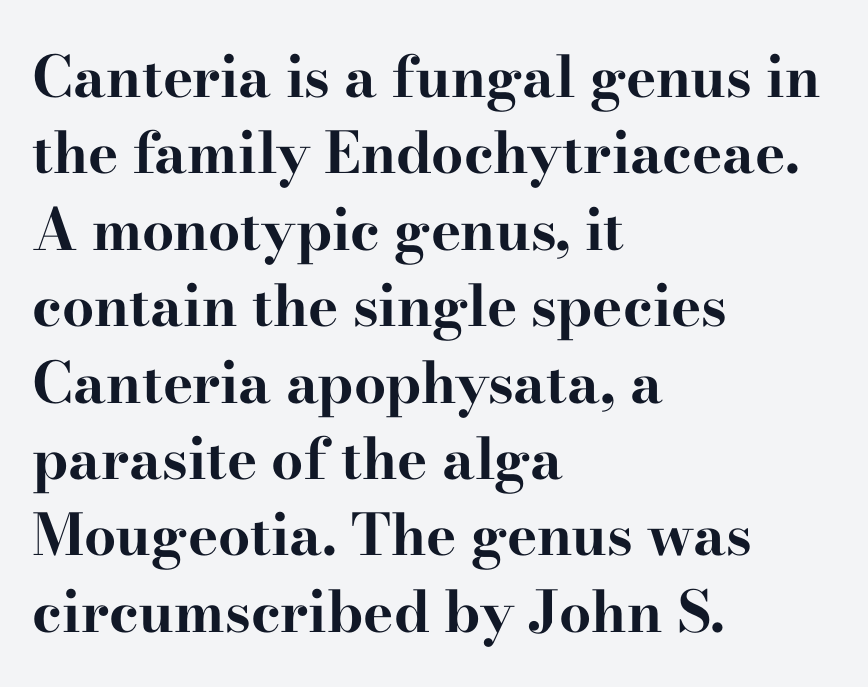
The image shows 57 px bold, wide serif type, upright; set left-aligned, normal line spacing (1.34x), normal letter spacing, not underlined; high stroke contrast and a small x-height.
